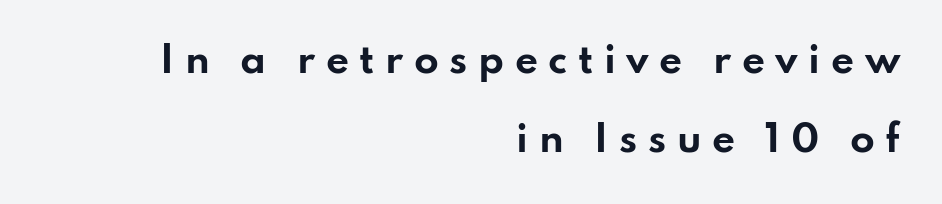
Q: Is the text bold? A: Yes.
Q: Is the text italic (slanted)? A: No, it is upright.
Q: Is the typeface a serif or a sans-serif typeface? A: Sans-serif.
Q: Is the text underlined? A: No.
Q: How is the paragraph aligned? A: Right-aligned.
Q: Is the spacing between letters normal or unusually wide? A: Unusually wide.
Q: Is the spacing between lines tight, normal or loose? A: Loose.
Q: Width (condensed, normal, or wide)? A: Wide.
Q: Stroke contrast? A: Low.
Q: x-height? A: Small.
Q: Monospaced? A: No.
